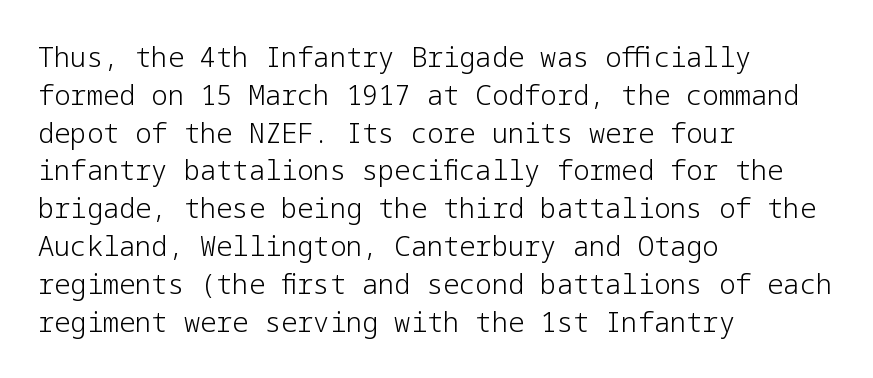
Q: Is the text bold? A: No.
Q: Is the text italic (slanted)? A: No, it is upright.
Q: Is the text underlined? A: No.
Q: How is the paragraph aligned? A: Left-aligned.
Q: Is the spacing between letters normal or unusually wide? A: Normal.
Q: Is the spacing between lines tight, normal or loose? A: Normal.
